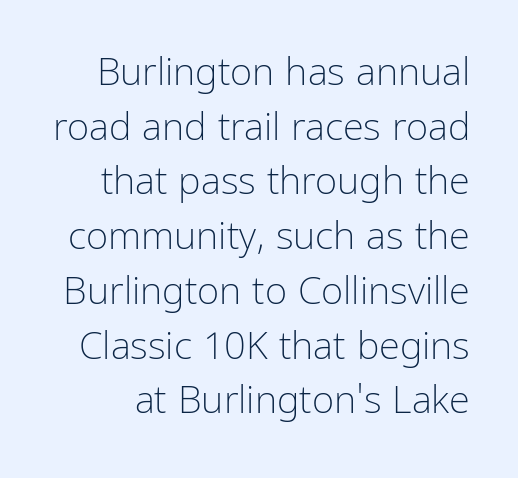
If you drew a line through each stem, it would be perfectly vertical. The line texture is even and compact thanks to regular tracking. The strokes carry an ordinary text weight at most. One glance says typical: line gaps are just what's usual.
